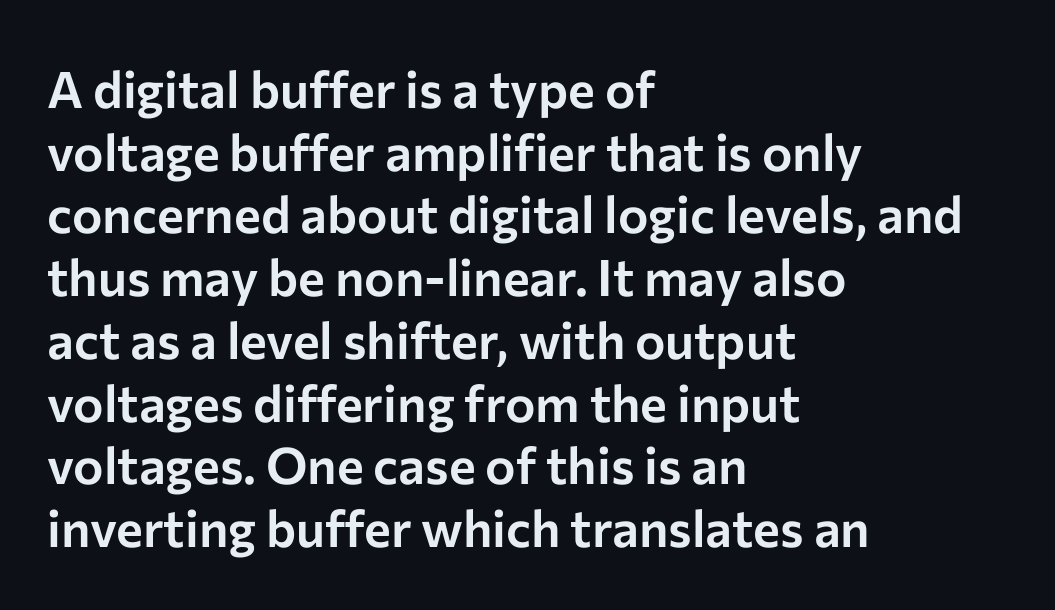
{"serif": "no", "italic": "no", "width": "normal", "stroke_contrast": "low", "x_height": "medium", "monospaced": "no", "underline": "no", "align": "left", "line_spacing_ratio": 1.23, "letter_spacing": "normal", "letter_spacing_em": 0.0, "glyph_px": 51}
